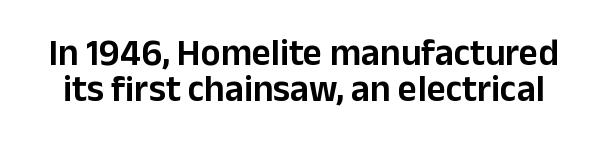
Baseline-to-baseline distance is barely more than the letter height. A typesetter would call this proportional, since set widths differ per character. Classification — sans serif. Beneath every word, the page is bare.
